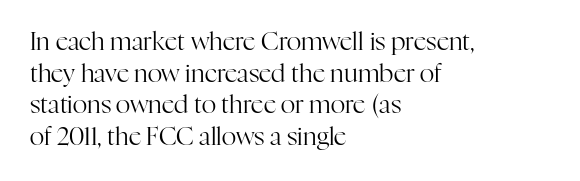
The characters are drawn with everyday or finer stroke widths. The string is rendered with underlining switched off. Leading matches the norm, producing a regular column. This sample uses plain, unmodified letter spacing.
